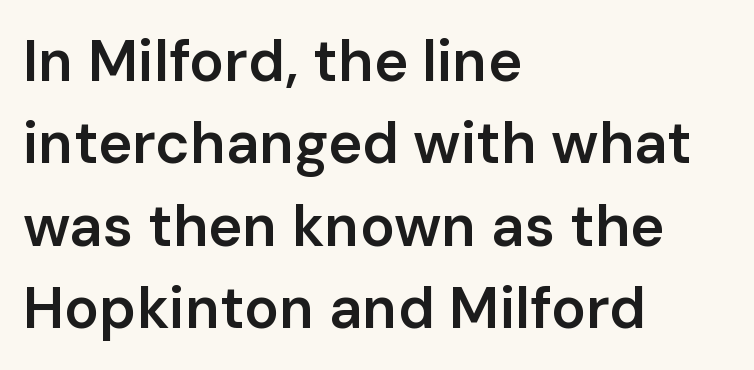
{"serif": "no", "italic": "no", "bold": "semi", "weight": "semibold", "width": "normal", "stroke_contrast": "low", "x_height": "medium", "monospaced": "no", "underline": "no", "align": "left", "line_spacing": "normal", "line_spacing_ratio": 1.42, "letter_spacing": "normal", "letter_spacing_em": 0.0, "glyph_px": 58}
